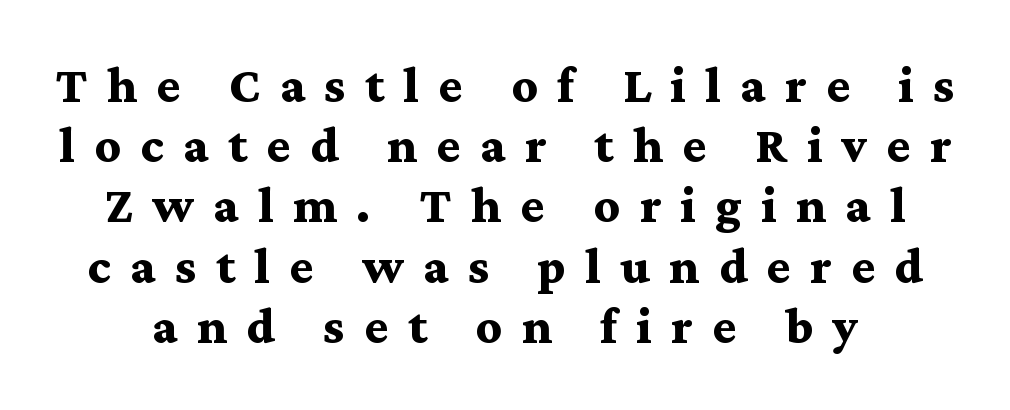
{"serif": "yes", "italic": "no", "bold": "yes", "weight": "bold", "width": "wide", "stroke_contrast": "medium", "x_height": "medium", "monospaced": "no", "underline": "no", "line_spacing_ratio": 1.18, "letter_spacing": "wide", "letter_spacing_em": 0.38, "glyph_px": 51}
